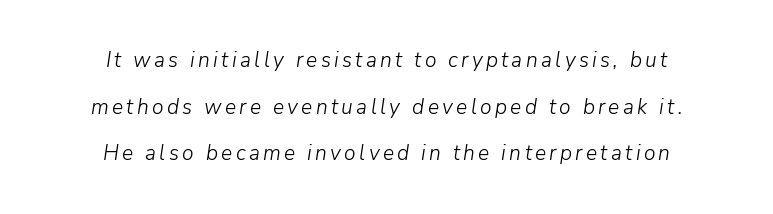
{"italic": "yes", "lean": "right", "slant_degrees": 9, "bold": "no", "underline": "no", "align": "center", "line_spacing": "loose", "line_spacing_ratio": 2.22, "glyph_px": 21}
